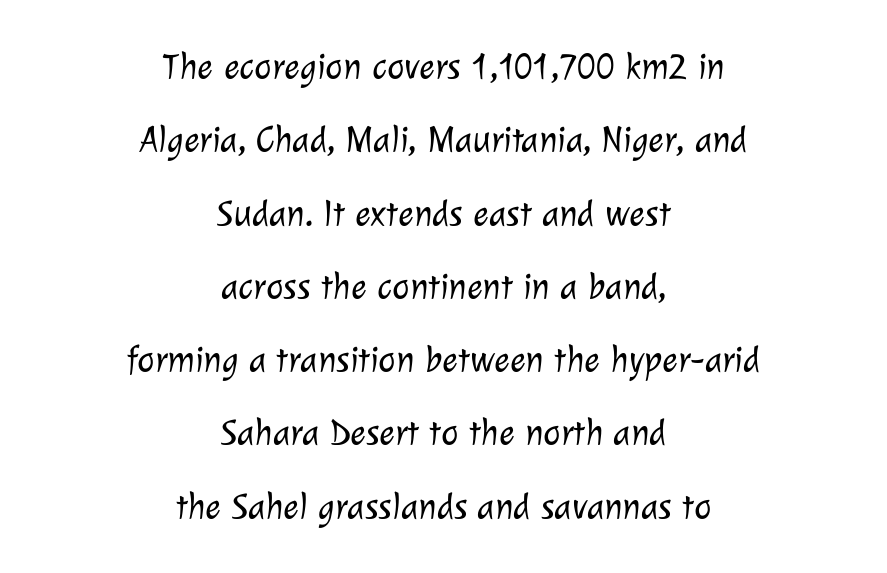
{"serif": "no", "bold": "no", "weight": "light", "width": "normal", "stroke_contrast": "low", "x_height": "medium", "monospaced": "no", "underline": "no", "align": "center", "line_spacing": "loose", "line_spacing_ratio": 1.98, "letter_spacing": "normal", "letter_spacing_em": 0.0, "glyph_px": 37}
